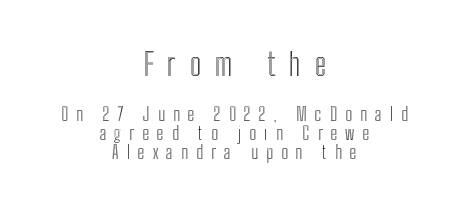
A typesetter would call this proportional, since set widths differ per character. These lines huddle together more closely than default settings would place them. Is the lower block the larger one? No — the upper block carries the bigger type. The letters are spread apart with noticeably loose tracking.
